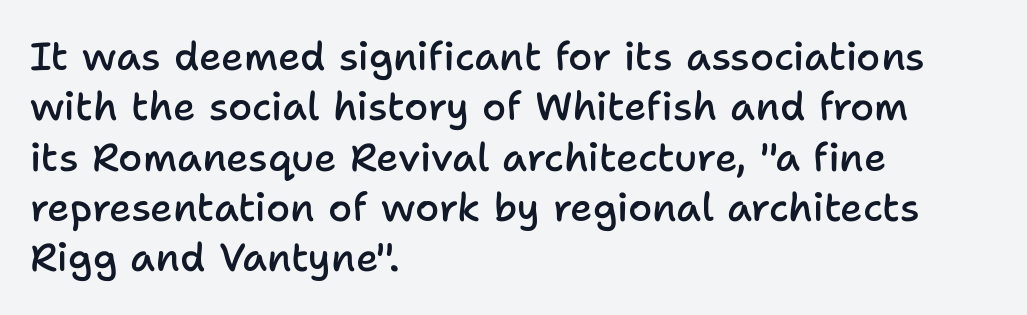
The image shows 39 px semibold sans-serif type, upright; set left-aligned, normal line spacing (1.29x), normal letter spacing, not underlined; low stroke contrast and a medium x-height.
